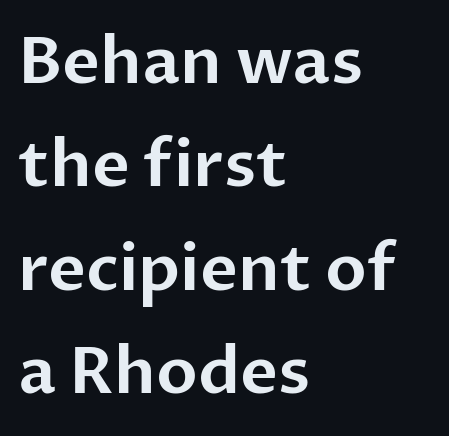
The image shows 65 px sans-serif type, upright; set left-aligned, normal line spacing (1.59x), normal letter spacing, not underlined; low stroke contrast and a medium x-height.
